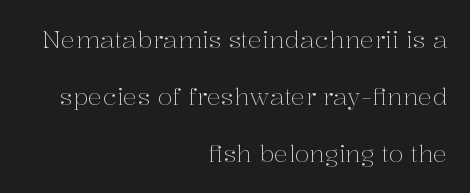
No word sits above an underline. The letterforms sit at book weight or below. The setting favours the right margin, as signatures and pull-quotes sometimes do. Notice the wide empty band between every row — that's loose leading. The rendering keeps characters at their native spacing. The axis of the letterforms is exactly vertical.
